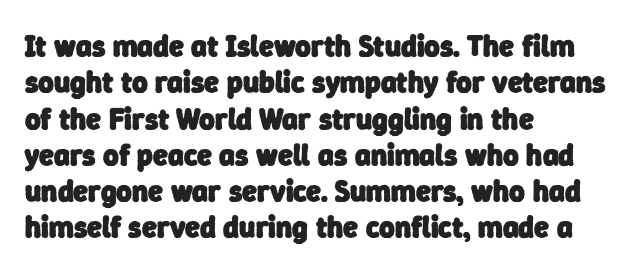
{"serif": "no", "bold": "yes", "weight": "heavy", "width": "normal", "stroke_contrast": "low", "x_height": "medium", "monospaced": "no", "underline": "no", "align": "left", "line_spacing_ratio": 1.21, "letter_spacing": "normal", "letter_spacing_em": 0.0, "glyph_px": 30}
